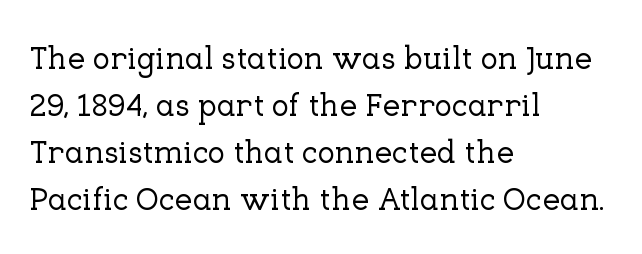
Each letter keeps its own natural width here, so spacing adapts to shape. Reading down the column, the eye jumps a familiar distance to each next line. Which margin do the lines hug? The left one — the right edge is uneven. Type style note: has serifs. Only glyphs here, with clear space below each row. The letters stand upright; this is a roman face.
